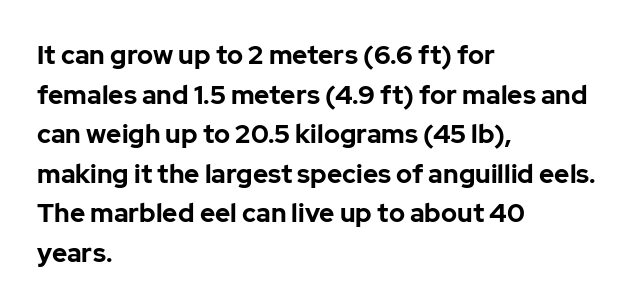
The image shows 26 px bold type, upright; set left-aligned, normal line spacing (1.52x), normal letter spacing, not underlined.
